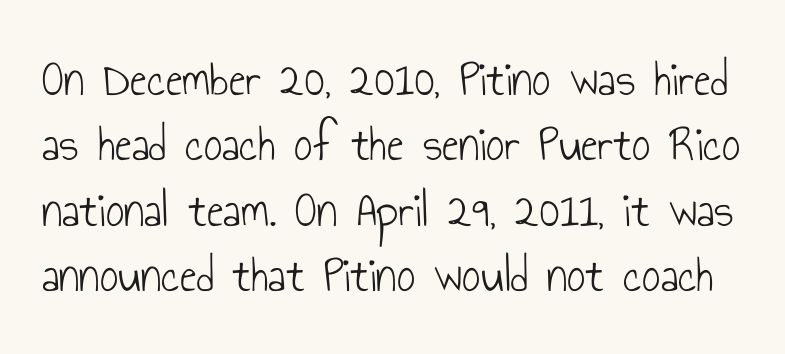
The font's upright variant was chosen for this text. The face used here is a sans, in the tradition of grotesques and geometrics. Note the varied advance widths — an 'i' is clearly narrower than an 'm'. Honestly, there is no underline to notice here at all.
